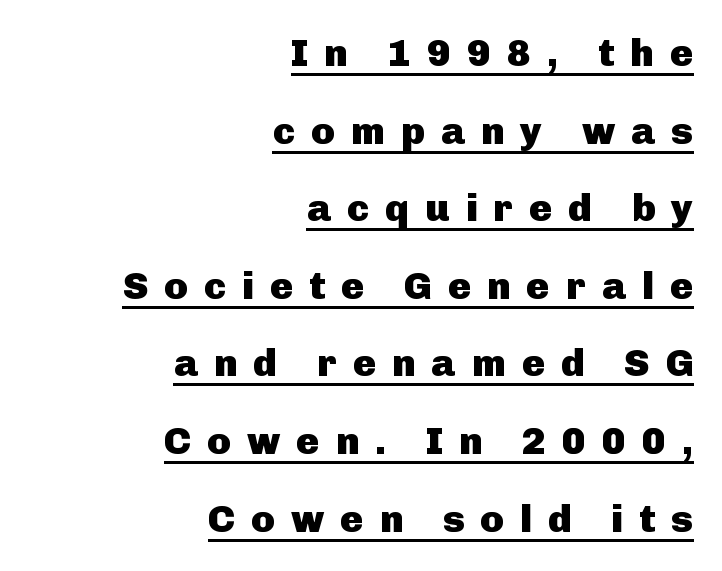
This sample uses an upright cut, with every glyph sitting square on the baseline. Serif or sans? Sans — the stroke terminals are bare. Visually the block forms a straight wall on the right and a jagged coastline on the left. The face used here is proportionally spaced, like ordinary book or web type. Underline: present.
